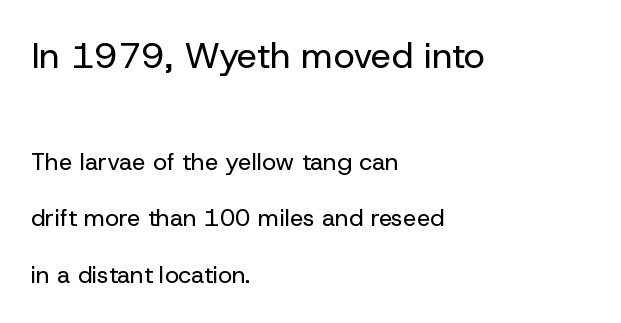
The image shows 36 px regular-weight sans-serif type, upright; set left-aligned, loose line spacing (2.36x), normal letter spacing, not underlined; the first (top) block is 1.5x larger; low stroke contrast and a medium x-height.
